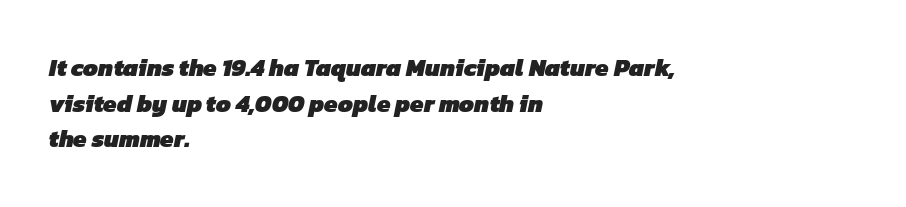
Weight: bold. Reading down the column, the eye jumps a familiar distance to each next line. The typesetter chose a ragged-right arrangement here. Clear beneath every line of the passage. Default kerning and tracking; the words read as compact shapes.
